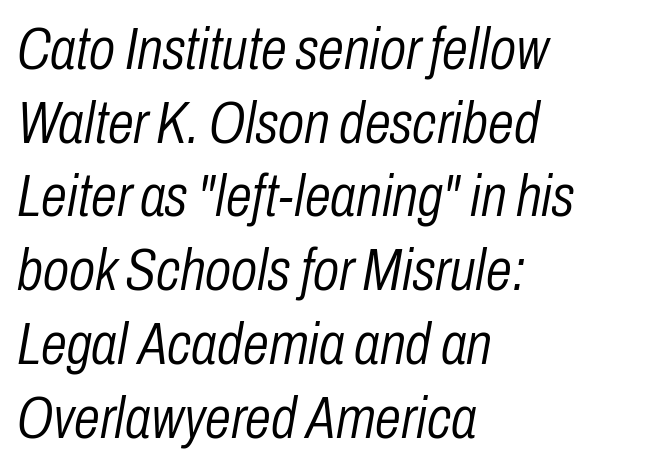
Q: Is the text bold? A: No.
Q: Is the text italic (slanted)? A: Yes, it leans right by about 10 degrees.
Q: Is the text underlined? A: No.
Q: How is the paragraph aligned? A: Left-aligned.
Q: Is the spacing between letters normal or unusually wide? A: Normal.
Q: Is the spacing between lines tight, normal or loose? A: Normal.
Q: Width (condensed, normal, or wide)? A: Condensed.
Q: Stroke contrast? A: Low.
Q: x-height? A: Medium.
Q: Monospaced? A: No.
